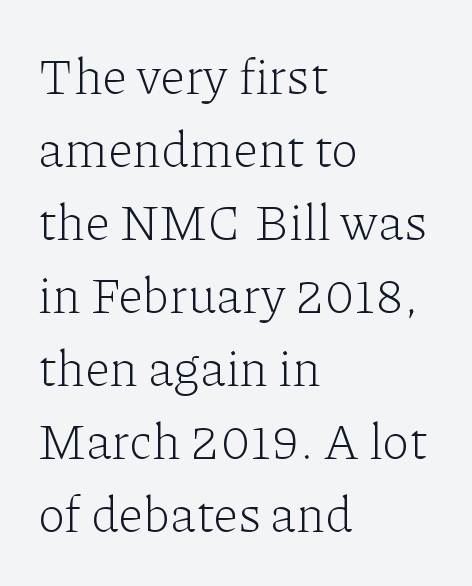
Q: Is the text bold? A: No.
Q: Is the text italic (slanted)? A: No, it is upright.
Q: Is the typeface a serif or a sans-serif typeface? A: Serif.
Q: Is the text underlined? A: No.
Q: How is the paragraph aligned? A: Left-aligned.
Q: Is the spacing between letters normal or unusually wide? A: Normal.
Q: Is the spacing between lines tight, normal or loose? A: Normal.
Q: Width (condensed, normal, or wide)? A: Normal.
Q: Stroke contrast? A: Low.
Q: x-height? A: Medium.
Q: Monospaced? A: No.
